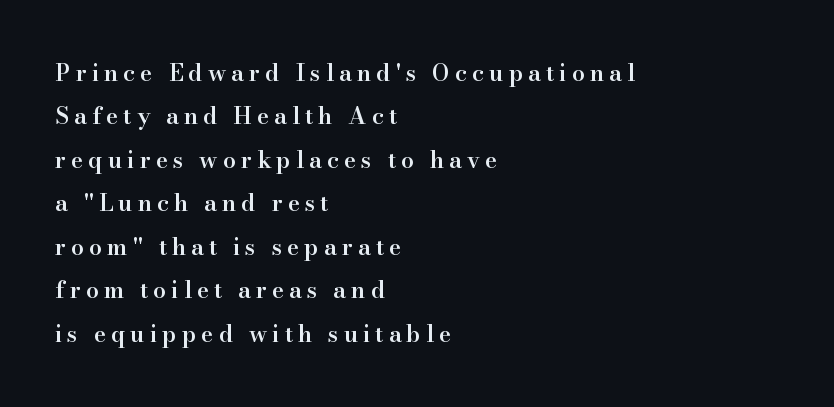
Spacing between characters has been opened up far beyond the box default. The glyphs are unaccompanied by any horizontal stroke below them. Look at the stroke-to-counter ratio: somewhat heavy, a semibold. The rag falls on the right side of this text block. Designer's note — italics off, roman on.
